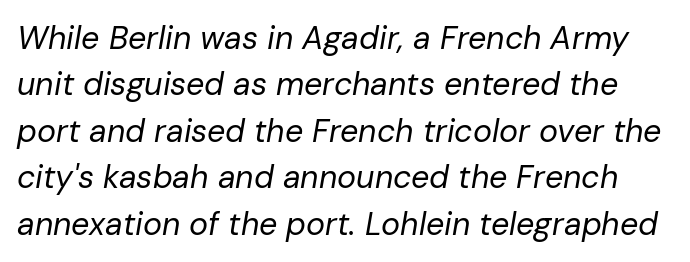
The image shows 32 px regular-weight type, italic (leaning right); set normal line spacing (1.45x), normal letter spacing, not underlined; low stroke contrast and a medium x-height.
